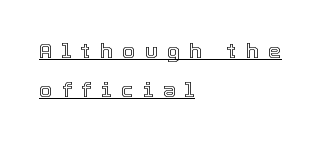
The image shows 21 px text type, upright; set left-aligned, line spacing 1.86x, unusually wide letter spacing (+0.45 em), underlined.
